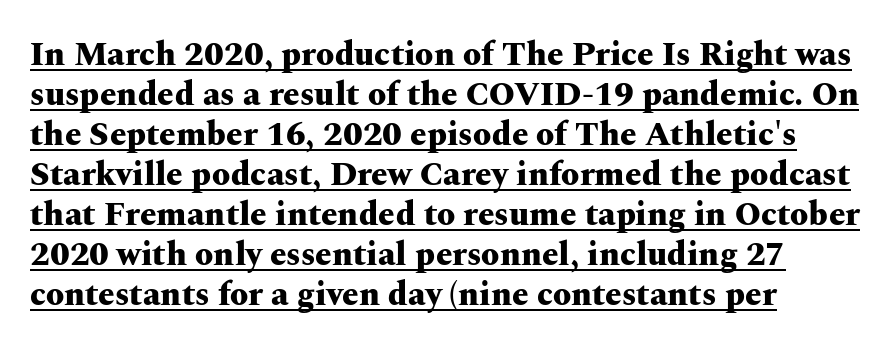
{"serif": "yes", "italic": "no", "bold": "yes", "weight": "heavy", "width": "wide", "stroke_contrast": "medium", "x_height": "medium", "monospaced": "no", "underline": "yes", "align": "left", "line_spacing_ratio": 1.21, "letter_spacing": "normal", "letter_spacing_em": 0.0, "glyph_px": 33}
